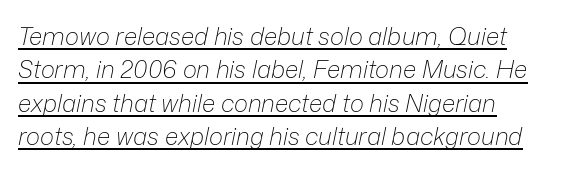
{"italic": "yes", "lean": "right", "slant_degrees": 12, "bold": "no", "underline": "yes", "align": "left", "line_spacing": "normal", "line_spacing_ratio": 1.39, "letter_spacing": "normal", "letter_spacing_em": 0.0, "glyph_px": 24}
